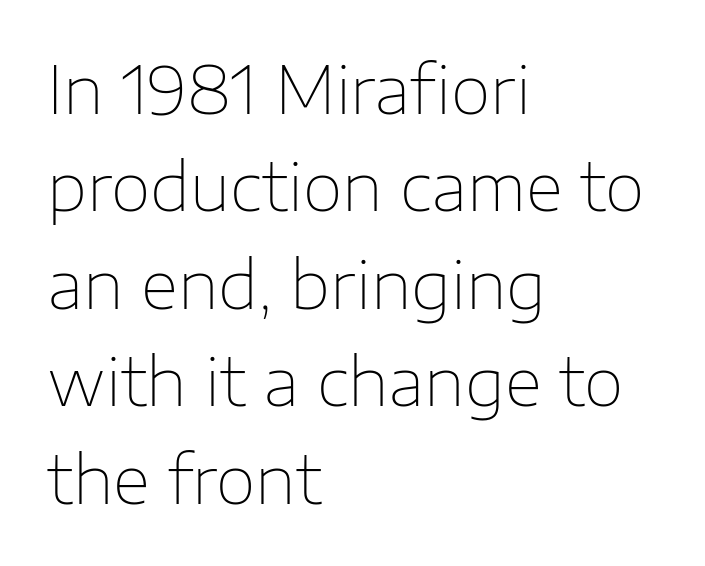
{"serif": "no", "italic": "no", "bold": "no", "weight": "thin", "width": "normal", "stroke_contrast": "low", "x_height": "medium", "monospaced": "no", "underline": "no", "align": "left", "line_spacing": "normal", "line_spacing_ratio": 1.5, "letter_spacing": "normal", "letter_spacing_em": 0.0, "glyph_px": 65}
